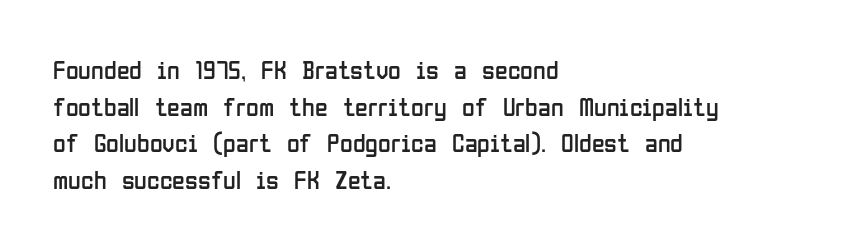
In CSS terms this would be text-align: left. The words here are not underlined. The font is comparable to plain body text, perhaps lighter. Every character sits straight up, as roman type does. The vertical gap from one line to the next is medium. Compared with typical body copy, the letter spacing here is the same.
